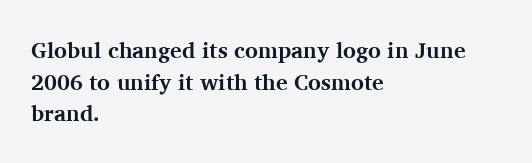
Q: Is the text bold? A: Yes.
Q: Is the text italic (slanted)? A: No, it is upright.
Q: Is the text underlined? A: No.
Q: How is the paragraph aligned? A: Left-aligned.
Q: Is the spacing between letters normal or unusually wide? A: Normal.
Q: Is the spacing between lines tight, normal or loose? A: Normal.
